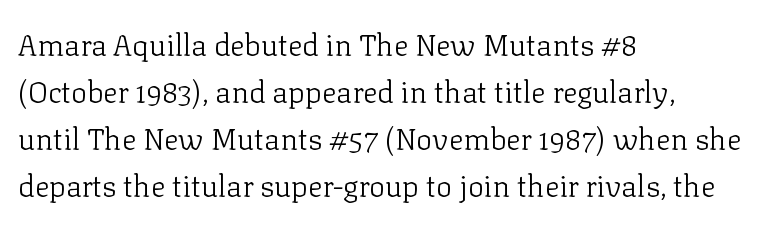
{"serif": "yes", "italic": "no", "bold": "no", "weight": "light", "width": "normal", "stroke_contrast": "low", "x_height": "medium", "monospaced": "no", "underline": "no", "align": "left", "line_spacing": "normal", "line_spacing_ratio": 1.57, "letter_spacing": "normal", "letter_spacing_em": 0.0, "glyph_px": 30}
